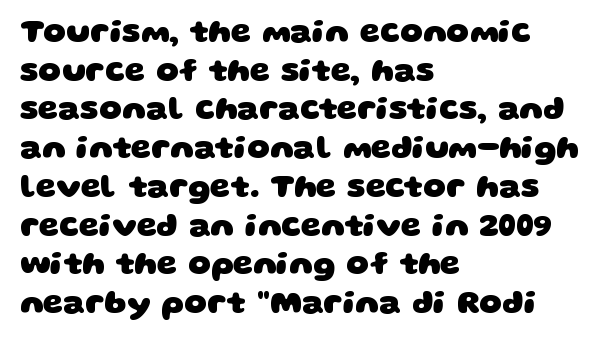
The image shows 32 px heavy, wide sans-serif type; set left-aligned, line spacing 1.21x, normal letter spacing, not underlined; low stroke contrast and a large x-height.
